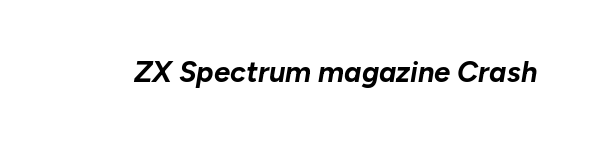
{"italic": "yes", "lean": "right", "slant_degrees": 10, "bold": "yes", "weight": "bold", "width": "normal", "stroke_contrast": "low", "x_height": "medium", "monospaced": "no", "underline": "no", "letter_spacing": "normal", "letter_spacing_em": 0.0, "glyph_px": 29}
